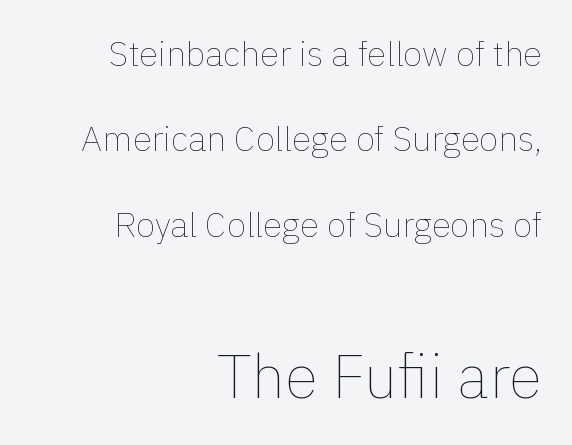
{"italic": "no", "bold": "no", "weight": "thin", "width": "normal", "x_height": "medium", "monospaced": "no", "underline": "no", "align": "right", "line_spacing": "loose", "line_spacing_ratio": 2.44, "letter_spacing": "normal", "letter_spacing_em": 0.0, "larger_block": "second", "size_ratio": 1.74, "glyph_px": 61}
